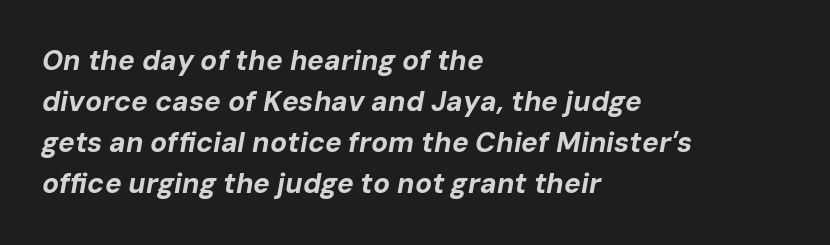
The image shows 28 px bold type, italic (leaning right); set left-aligned, normal line spacing (1.47x), normal letter spacing, not underlined; low stroke contrast and a medium x-height.
